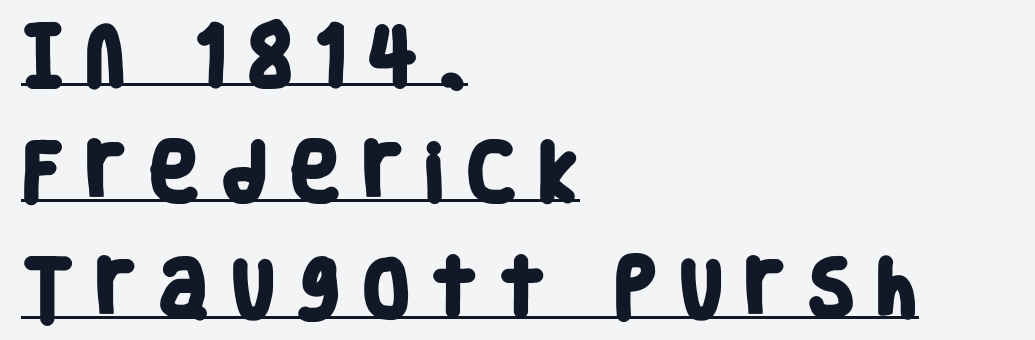
The image shows 64 px heavy, condensed sans-serif type; set left-aligned, line spacing 1.82x, unusually wide letter spacing (+0.3 em), underlined; low stroke contrast and a large x-height.
